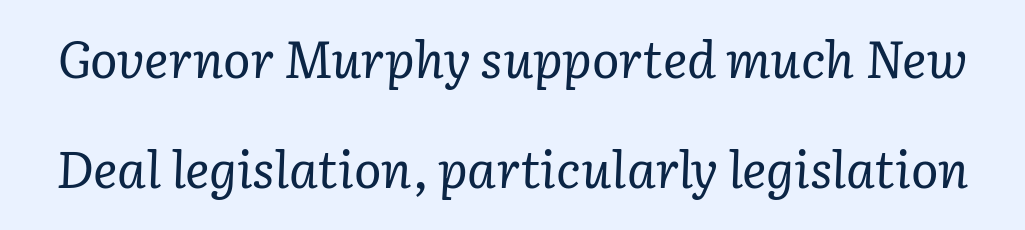
The image shows 51 px regular-weight serif type, italic (leaning right); set loose line spacing (2.15x), normal letter spacing, not underlined; low stroke contrast and a medium x-height.
